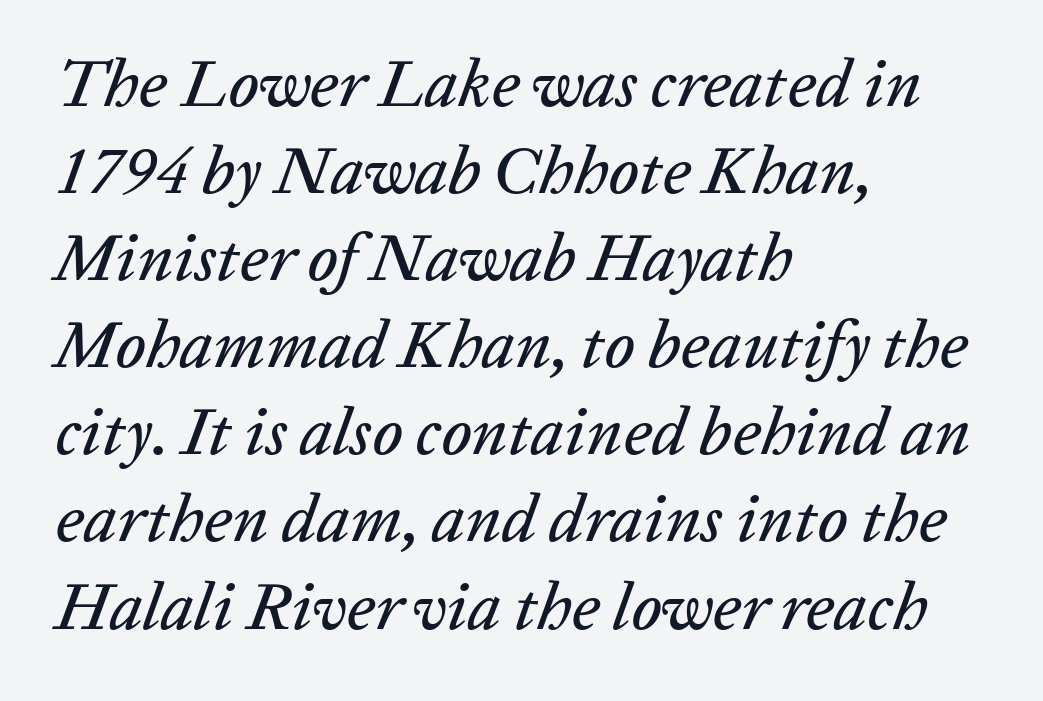
The image shows 67 px text type, italic (leaning right); set left-aligned, normal line spacing (1.3x), normal letter spacing, not underlined; low stroke contrast and a medium x-height.
